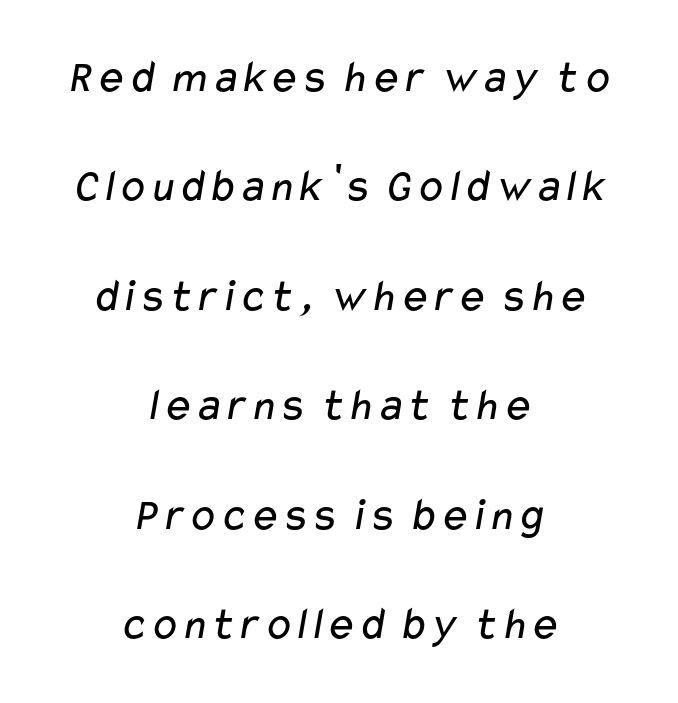
The passage shown is not bold in any degree. Looks like regular typesetting: each glyph gets only the width it needs. Widely set lines give the paragraph a tall, airy silhouette. These lines are centered, leaving both edges ragged. Clear beneath every line of the passage.
